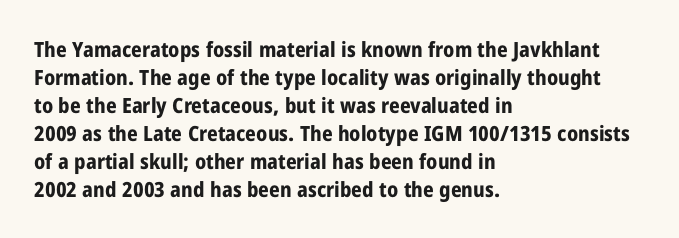
Style check: upright. Reading down the block, your eye returns to a fixed left position each line. This rendering leaves character spacing at its baseline value. Check under the words: just untouched page.
